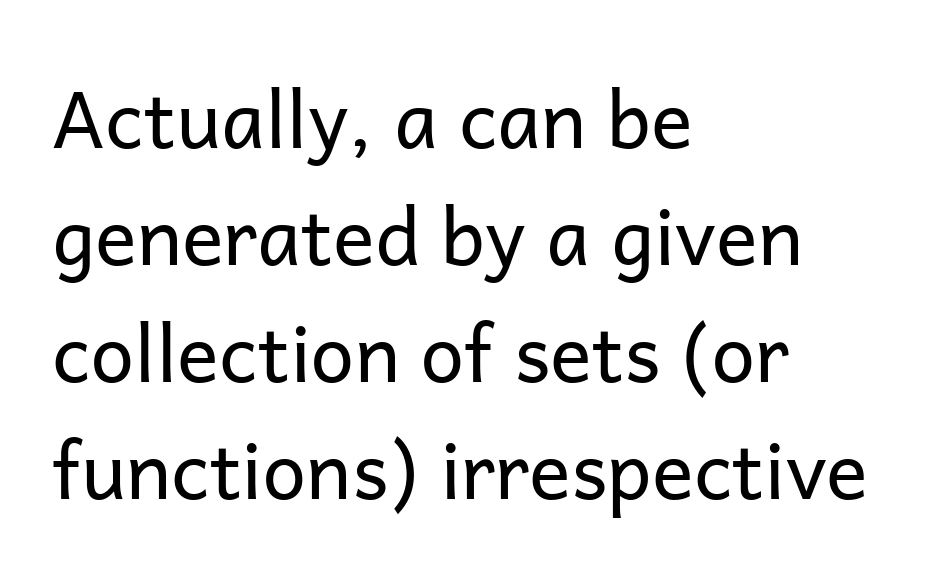
Q: Is the text bold? A: No.
Q: Is the text italic (slanted)? A: No, it is upright.
Q: Is the typeface a serif or a sans-serif typeface? A: Sans-serif.
Q: Is the text underlined? A: No.
Q: How is the paragraph aligned? A: Left-aligned.
Q: Is the spacing between letters normal or unusually wide? A: Normal.
Q: Is the spacing between lines tight, normal or loose? A: Normal.
Q: Width (condensed, normal, or wide)? A: Normal.
Q: Stroke contrast? A: Low.
Q: x-height? A: Medium.
Q: Monospaced? A: No.
